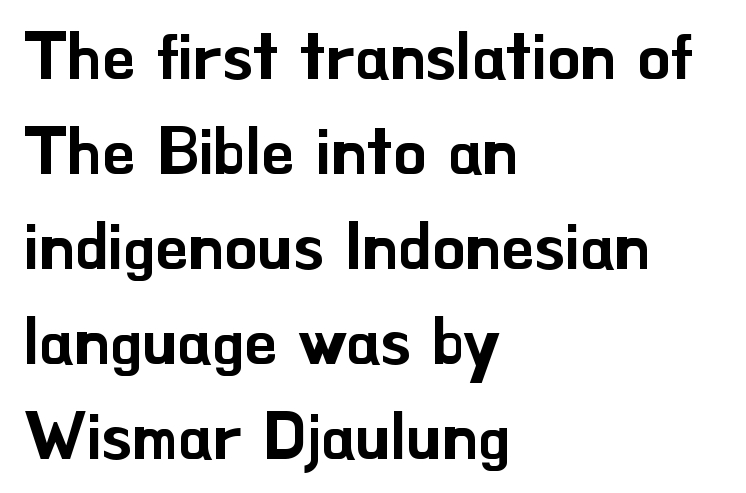
The image shows 65 px sans-serif type, upright; set left-aligned, normal line spacing (1.46x), normal letter spacing, not underlined; low stroke contrast and a small x-height.
